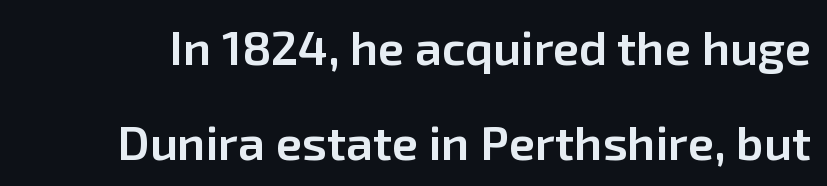
{"serif": "no", "italic": "no", "bold": "semi", "weight": "semibold", "width": "normal", "stroke_contrast": "low", "x_height": "medium", "monospaced": "no", "underline": "no", "line_spacing": "loose", "line_spacing_ratio": 1.97, "letter_spacing": "normal", "letter_spacing_em": 0.0, "glyph_px": 48}
